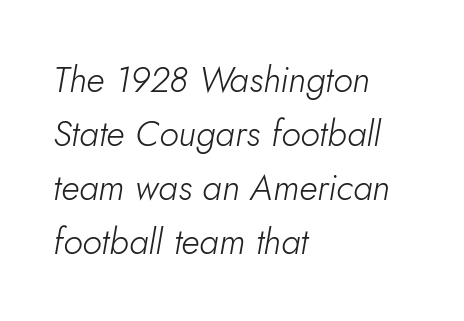
Q: Is the text bold? A: No.
Q: Is the text italic (slanted)? A: Yes, it leans right by about 5 degrees.
Q: Is the text underlined? A: No.
Q: How is the paragraph aligned? A: Left-aligned.
Q: Is the spacing between letters normal or unusually wide? A: Normal.
Q: Is the spacing between lines tight, normal or loose? A: Normal.
Q: Width (condensed, normal, or wide)? A: Normal.
Q: Stroke contrast? A: Low.
Q: x-height? A: Small.
Q: Monospaced? A: No.
